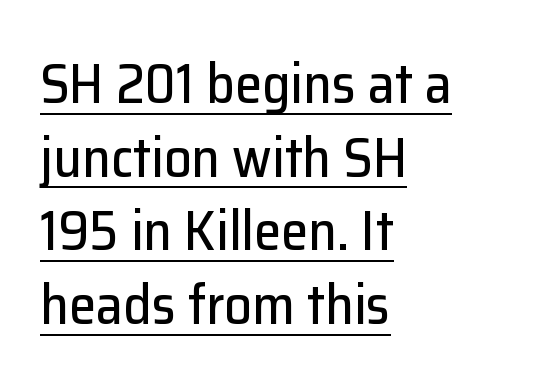
Q: Is the text italic (slanted)? A: No, it is upright.
Q: Is the typeface a serif or a sans-serif typeface? A: Sans-serif.
Q: Is the text underlined? A: Yes.
Q: How is the paragraph aligned? A: Left-aligned.
Q: Is the spacing between letters normal or unusually wide? A: Normal.
Q: Is the spacing between lines tight, normal or loose? A: Normal.
Q: Width (condensed, normal, or wide)? A: Normal.
Q: Stroke contrast? A: Low.
Q: x-height? A: Medium.
Q: Monospaced? A: No.
